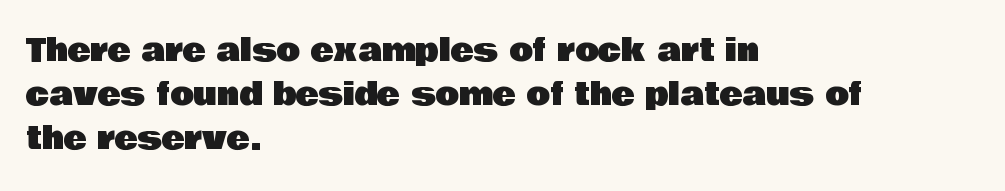
Italic? Not at all — the glyphs are vertical. A typesetter would call this proportional, since set widths differ per character. Honestly, there is no underline to notice here at all. These lines sit exactly where default settings would place them. Unlike a traditional serif, this face leaves its strokes unadorned.
